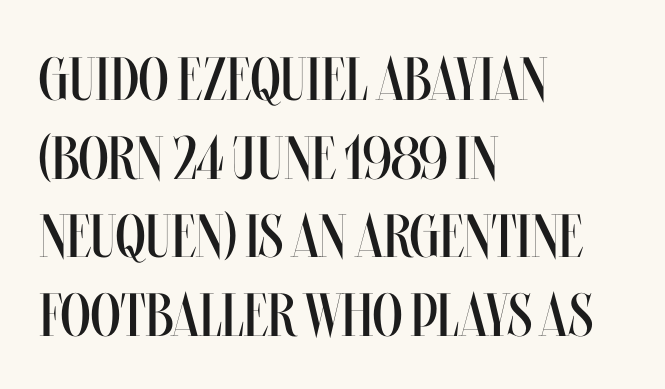
{"italic": "no", "bold": "no", "weight": "regular", "width": "condensed", "stroke_contrast": "medium", "x_height": "large", "monospaced": "no", "underline": "no", "align": "left", "line_spacing": "normal", "line_spacing_ratio": 1.29, "letter_spacing": "normal", "letter_spacing_em": 0.0, "glyph_px": 61}
